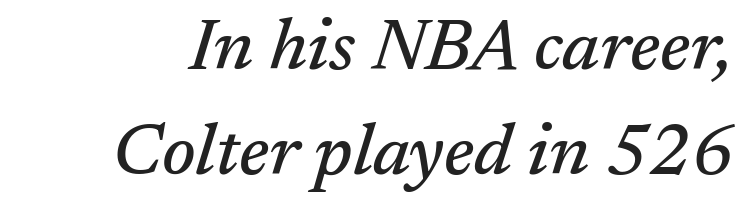
The image shows 72 px serif type, italic (leaning right); set normal line spacing (1.46x), normal letter spacing, not underlined; medium stroke contrast and a medium x-height.
